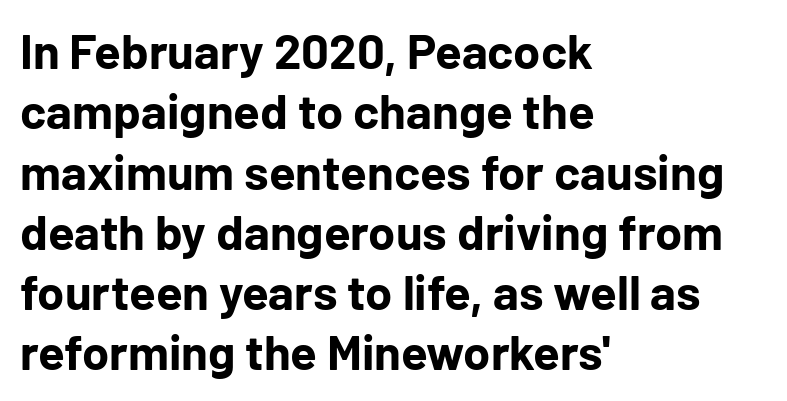
The image shows 49 px bold sans-serif type, upright; set left-aligned, line spacing 1.23x, normal letter spacing, not underlined; low stroke contrast and a medium x-height.
